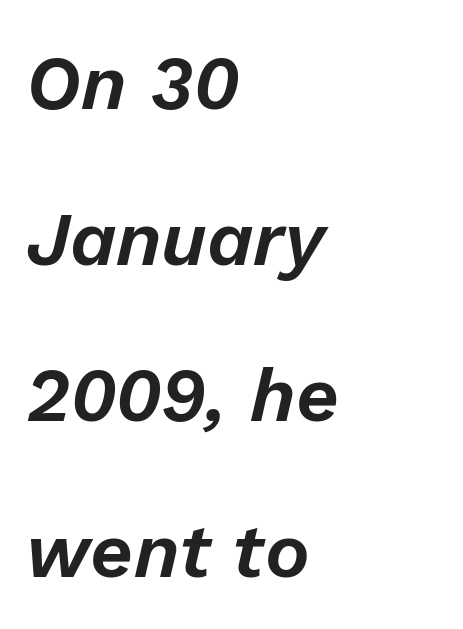
The image shows 75 px text type, italic (leaning right); set left-aligned, loose line spacing (2.08x), normal letter spacing, not underlined; low stroke contrast and a medium x-height.
